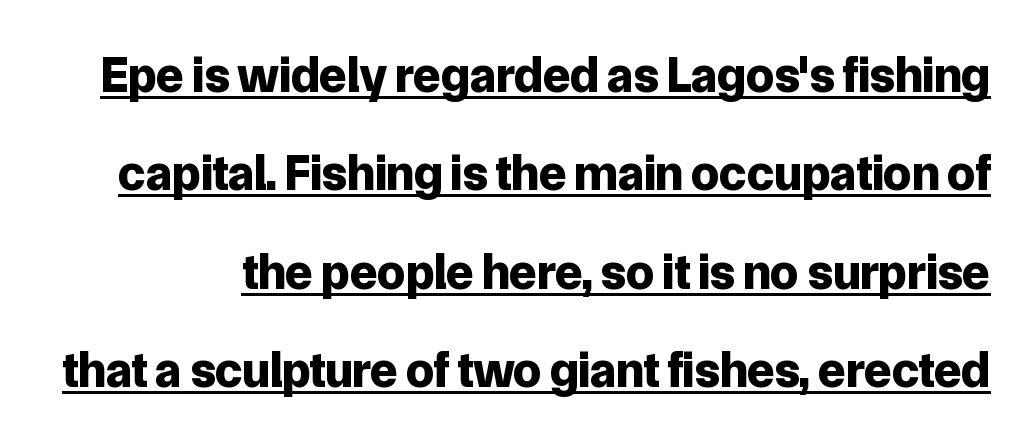
Q: Is the text bold? A: Yes.
Q: Is the text italic (slanted)? A: No, it is upright.
Q: Is the typeface a serif or a sans-serif typeface? A: Sans-serif.
Q: Is the text underlined? A: Yes.
Q: Is the spacing between letters normal or unusually wide? A: Normal.
Q: Is the spacing between lines tight, normal or loose? A: Loose.
Q: Width (condensed, normal, or wide)? A: Normal.
Q: Stroke contrast? A: Low.
Q: x-height? A: Medium.
Q: Monospaced? A: No.
